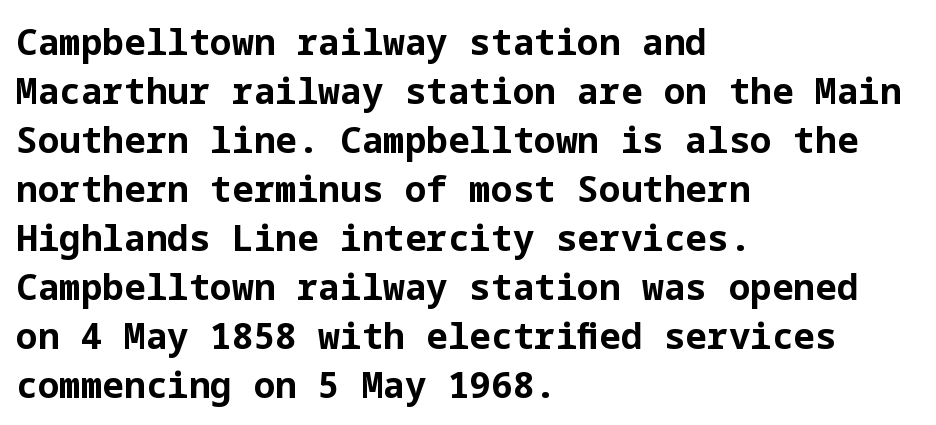
{"serif": "no", "italic": "no", "bold": "yes", "weight": "bold", "width": "normal", "stroke_contrast": "low", "x_height": "medium", "underline": "no", "align": "left", "line_spacing": "normal", "line_spacing_ratio": 1.36, "letter_spacing": "normal", "letter_spacing_em": 0.0, "glyph_px": 36}
